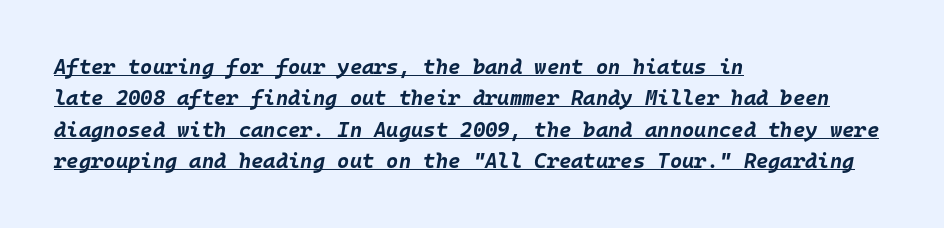
Q: Is the text bold? A: Yes.
Q: Is the text italic (slanted)? A: Yes, it leans right by about 10 degrees.
Q: Is the text underlined? A: Yes.
Q: How is the paragraph aligned? A: Left-aligned.
Q: Is the spacing between letters normal or unusually wide? A: Normal.
Q: Is the spacing between lines tight, normal or loose? A: Normal.
